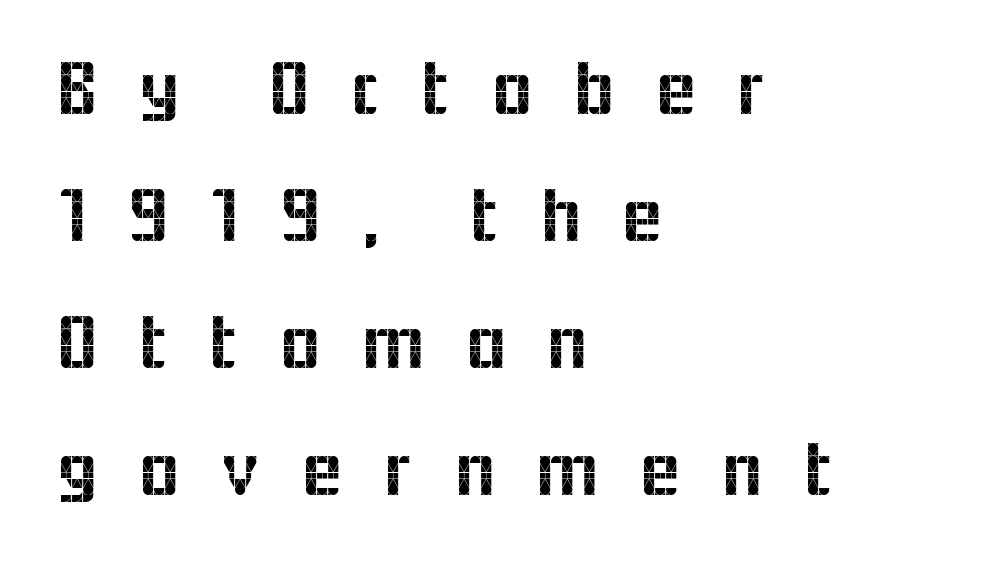
The image shows 78 px sans-serif type, upright; set left-aligned, normal line spacing (1.63x), unusually wide letter spacing (+0.48 em), not underlined; a medium x-height.
